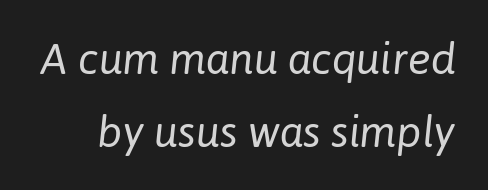
Default kerning and tracking; the words read as compact shapes. Underline: absent. A typesetter would call this leading conventional body-copy spacing. Proportional: the letters do not fall into vertical columns.
